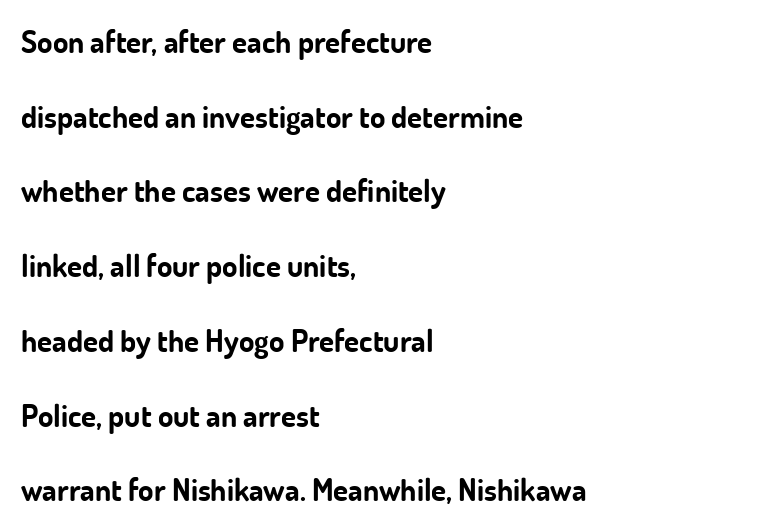
The image shows 31 px bold sans-serif type, upright; set left-aligned, loose line spacing (2.41x), normal letter spacing, not underlined; low stroke contrast and a small x-height.
